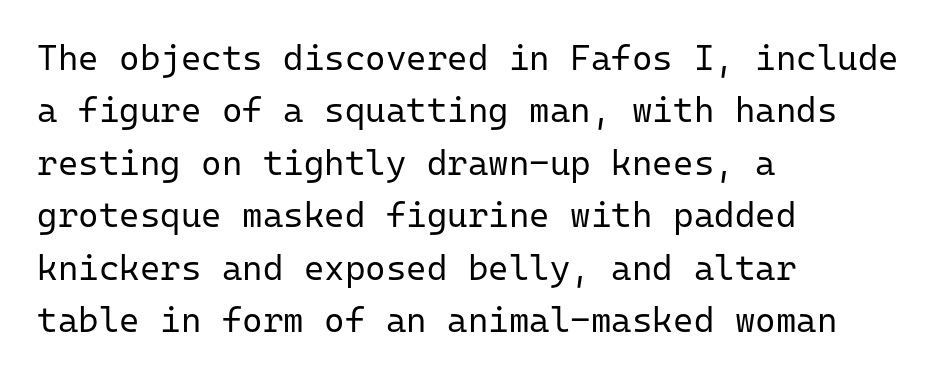
You could call the tracking neutral — neither tight nor loose. This sample uses a sans-serif face. Leading: standard. Rule under the text: the space is simply empty. Does the copy run flush right? No — it runs flush left. This sample uses an upright cut, with every glyph sitting square on the baseline.
